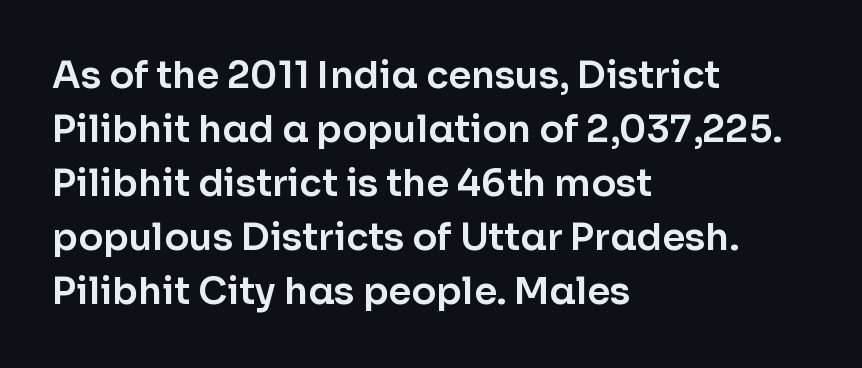
Q: Is the text italic (slanted)? A: No, it is upright.
Q: Is the typeface a serif or a sans-serif typeface? A: Sans-serif.
Q: Is the text underlined? A: No.
Q: How is the paragraph aligned? A: Left-aligned.
Q: Is the spacing between letters normal or unusually wide? A: Normal.
Q: Is the spacing between lines tight, normal or loose? A: Normal.
Q: Width (condensed, normal, or wide)? A: Normal.
Q: Stroke contrast? A: Low.
Q: x-height? A: Medium.
Q: Monospaced? A: No.
